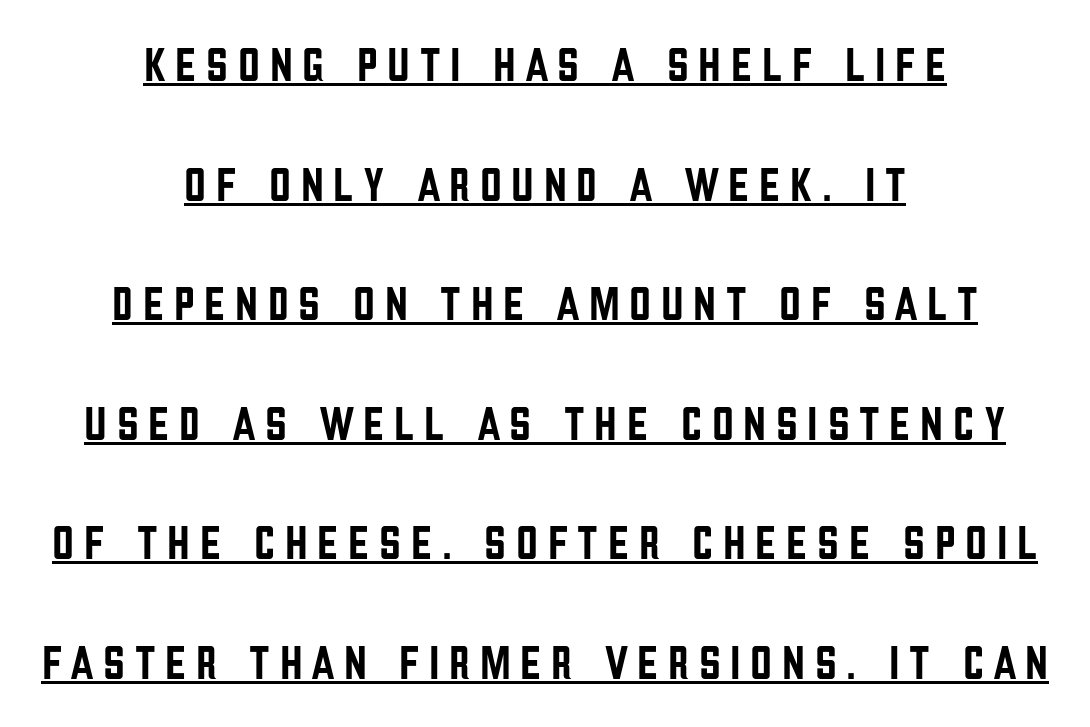
The image shows 48 px condensed sans-serif type, upright; set centered, loose line spacing (2.49x), unusually wide letter spacing (+0.2 em), underlined; low stroke contrast and a large x-height.
